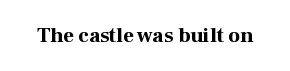
The letterforms sit shoulder to shoulder at normal distance. These lines were composed using upright roman letters. Check the space under the baseline: it is left empty. The sample has been set heavy, in full bold.
